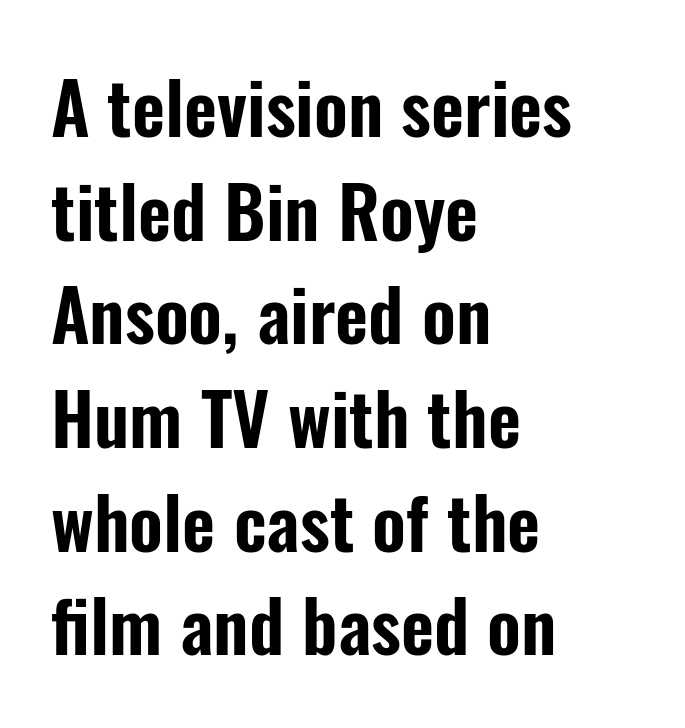
Q: Is the text italic (slanted)? A: No, it is upright.
Q: Is the typeface a serif or a sans-serif typeface? A: Sans-serif.
Q: Is the text underlined? A: No.
Q: How is the paragraph aligned? A: Left-aligned.
Q: Is the spacing between letters normal or unusually wide? A: Normal.
Q: Is the spacing between lines tight, normal or loose? A: Normal.
Q: Width (condensed, normal, or wide)? A: Condensed.
Q: Stroke contrast? A: Low.
Q: x-height? A: Medium.
Q: Monospaced? A: No.
